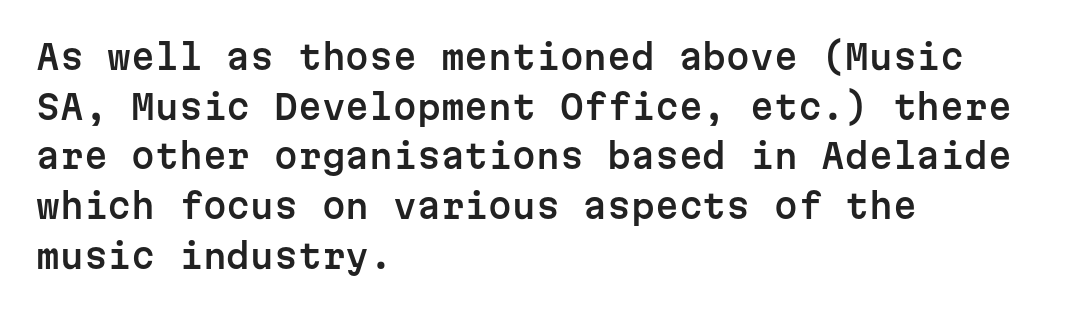
{"serif": "no", "italic": "no", "width": "normal", "stroke_contrast": "low", "x_height": "medium", "monospaced": "yes", "underline": "no", "align": "left", "line_spacing": "normal", "line_spacing_ratio": 1.46, "letter_spacing": "normal", "letter_spacing_em": 0.0, "glyph_px": 34}
